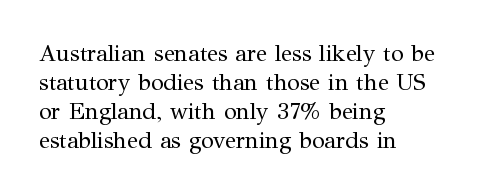
Q: Is the text bold? A: No.
Q: Is the text italic (slanted)? A: No, it is upright.
Q: Is the text underlined? A: No.
Q: How is the paragraph aligned? A: Left-aligned.
Q: Is the spacing between letters normal or unusually wide? A: Normal.
Q: Is the spacing between lines tight, normal or loose? A: Normal.
